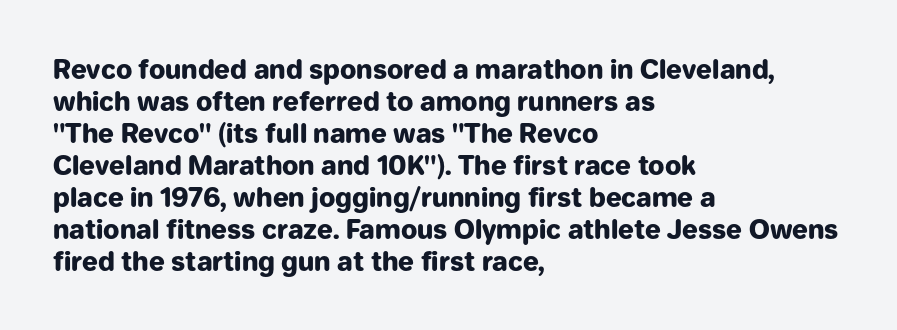
{"italic": "no", "bold": "yes", "underline": "no", "align": "left", "line_spacing_ratio": 1.23, "letter_spacing": "normal", "letter_spacing_em": 0.0, "glyph_px": 26}
